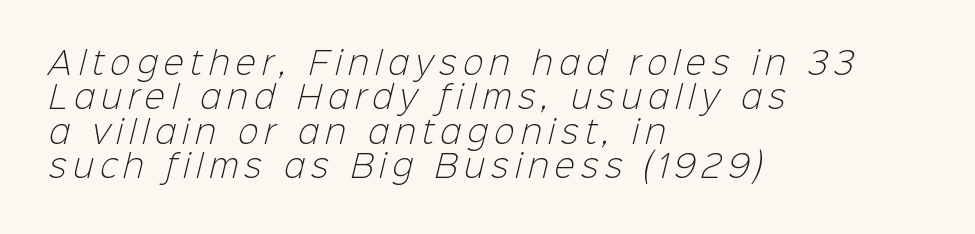
Q: Is the text bold? A: No.
Q: Is the typeface a serif or a sans-serif typeface? A: Sans-serif.
Q: Is the text underlined? A: No.
Q: How is the paragraph aligned? A: Left-aligned.
Q: Is the spacing between letters normal or unusually wide? A: Unusually wide.
Q: Is the spacing between lines tight, normal or loose? A: Tight.
Q: Width (condensed, normal, or wide)? A: Normal.
Q: Stroke contrast? A: Low.
Q: x-height? A: Medium.
Q: Monospaced? A: No.
